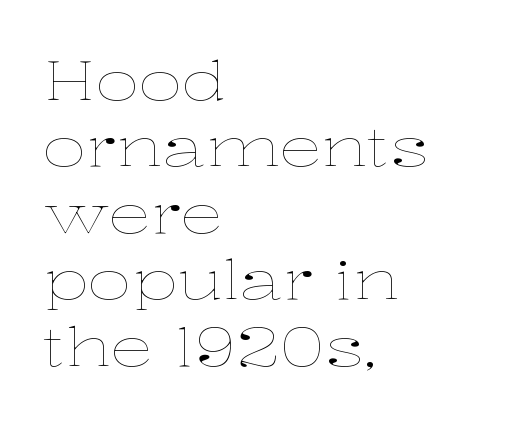
The paragraph shown leans on its left margin. This rendering leaves character spacing at its baseline value. The baseline area is clear. Do the characters align in a grid? No, the font is proportional. Rendered with straight, roman letterforms. The strokes are not fattened; the text isn't bold.
